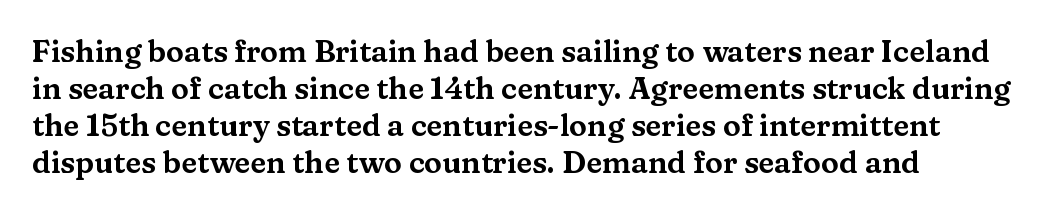
Yep, those are serifs on the letters. Anything drawn beneath the words? Only blank space. Each letter keeps its own natural width here, so spacing adapts to shape. This sample uses plain, unmodified letter spacing. Does the lettering tilt? It doesn't — this is upright.
